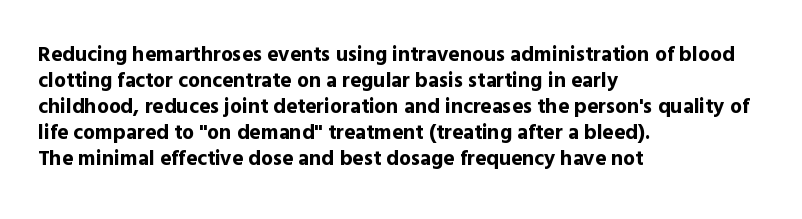
The strokes are fattened all the way to bold. Visually the block forms a straight wall on the left and a jagged coastline on the right. A typesetter would mark this as roman, not italic. The words here are not underlined.
